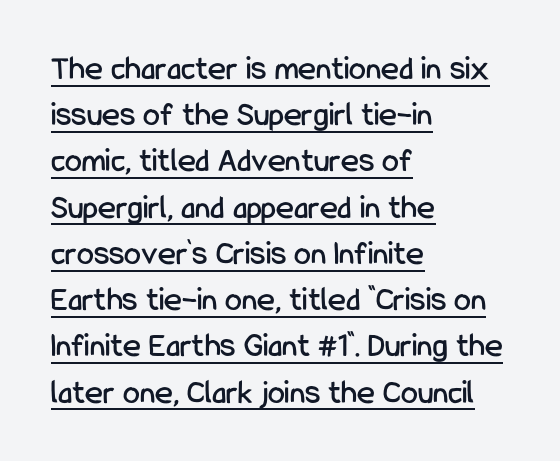
Q: Is the text italic (slanted)? A: No, it is upright.
Q: Is the typeface a serif or a sans-serif typeface? A: Sans-serif.
Q: Is the text underlined? A: Yes.
Q: How is the paragraph aligned? A: Left-aligned.
Q: Is the spacing between letters normal or unusually wide? A: Normal.
Q: Is the spacing between lines tight, normal or loose? A: Normal.
Q: Width (condensed, normal, or wide)? A: Condensed.
Q: Stroke contrast? A: Low.
Q: x-height? A: Medium.
Q: Monospaced? A: No.
